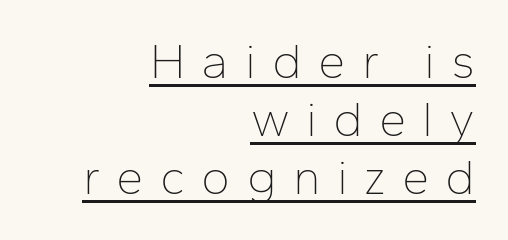
The image shows 49 px thin sans-serif type, upright; set right-aligned, line spacing 1.18x, unusually wide letter spacing (+0.33 em), underlined; low stroke contrast and a medium x-height.
